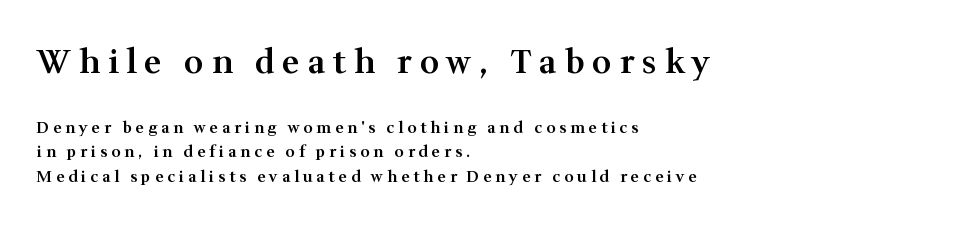
The image shows 33 px semibold serif type, upright; set left-aligned, normal line spacing (1.55x), unusually wide letter spacing (+0.24 em), not underlined; the first (top) block is 2.06x larger; medium stroke contrast and a medium x-height.
